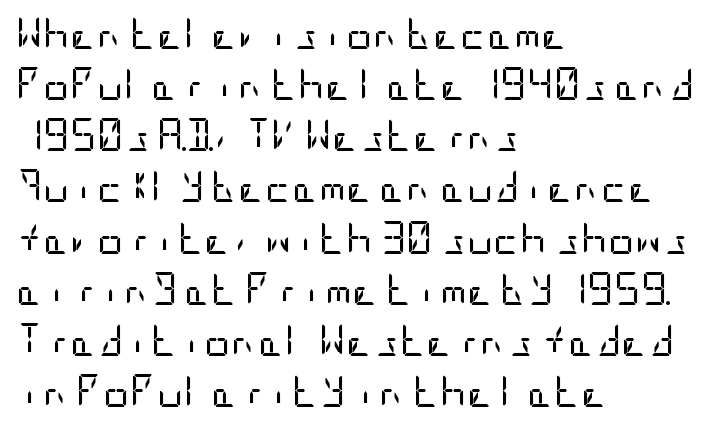
This reads as an unemphasized weight, regular at the heaviest. The paragraph shown leans on its left margin. Vertically, the passage feels balanced, rows spaced as you'd expect. To sum up the face: it is a sans, with no serifs.
